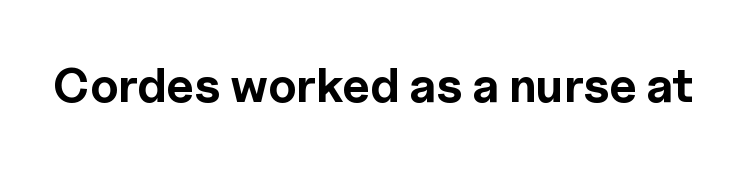
Q: Is the text bold? A: Yes.
Q: Is the text italic (slanted)? A: No, it is upright.
Q: Is the typeface a serif or a sans-serif typeface? A: Sans-serif.
Q: Is the text underlined? A: No.
Q: Is the spacing between letters normal or unusually wide? A: Normal.
Q: Width (condensed, normal, or wide)? A: Normal.
Q: x-height? A: Medium.
Q: Monospaced? A: No.
